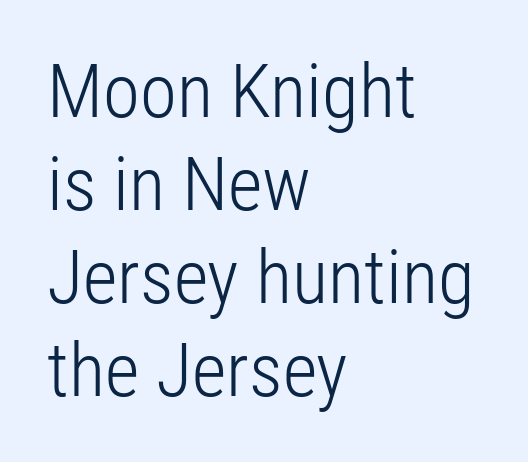
Q: Is the text bold? A: No.
Q: Is the text italic (slanted)? A: No, it is upright.
Q: Is the typeface a serif or a sans-serif typeface? A: Sans-serif.
Q: Is the text underlined? A: No.
Q: How is the paragraph aligned? A: Left-aligned.
Q: Is the spacing between letters normal or unusually wide? A: Normal.
Q: Width (condensed, normal, or wide)? A: Condensed.
Q: Stroke contrast? A: Low.
Q: x-height? A: Medium.
Q: Monospaced? A: No.
